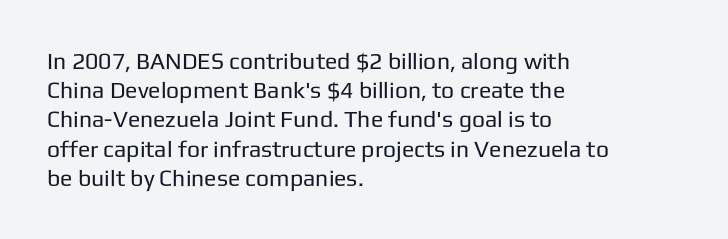
Q: Is the text bold? A: No.
Q: Is the text italic (slanted)? A: No, it is upright.
Q: Is the text underlined? A: No.
Q: How is the paragraph aligned? A: Left-aligned.
Q: Is the spacing between letters normal or unusually wide? A: Normal.
Q: Is the spacing between lines tight, normal or loose? A: Normal.
